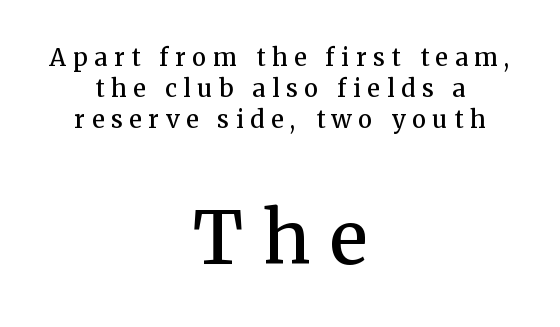
The letters in the lower block stand taller than those in the block above. Bold? Not quite — semibold, heavier than regular but stopping short. The typography opts for an upright posture over an oblique one. Whoever set this chose a conventional vertical rhythm.
